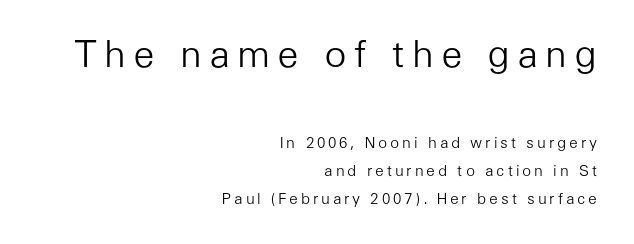
{"serif": "no", "italic": "no", "bold": "no", "weight": "light", "width": "normal", "stroke_contrast": "low", "x_height": "medium", "monospaced": "no", "underline": "no", "align": "right", "line_spacing_ratio": 1.87, "larger_block": "first", "size_ratio": 2.47, "glyph_px": 37}
